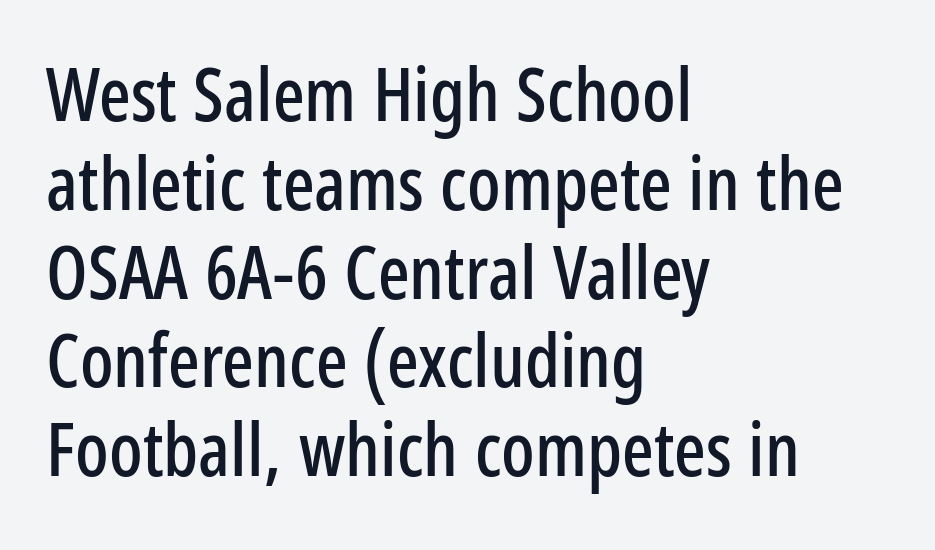
The image shows 74 px condensed sans-serif type, upright; set left-aligned, line spacing 1.2x, normal letter spacing, not underlined; low stroke contrast and a medium x-height.
